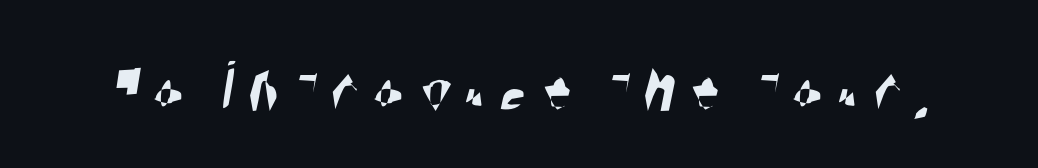
The image shows 71 px condensed sans-serif type; set unusually wide letter spacing (+0.21 em), not underlined; high stroke contrast and a large x-height.
